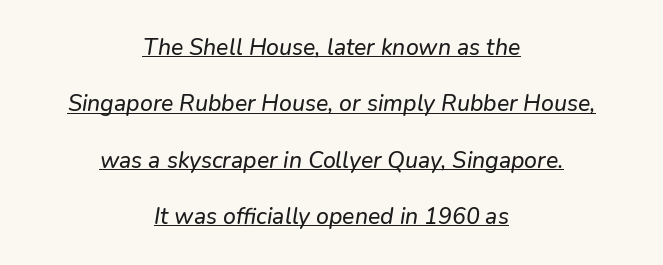
{"italic": "yes", "lean": "right", "slant_degrees": 9, "underline": "yes", "align": "center", "line_spacing": "loose", "line_spacing_ratio": 2.45, "letter_spacing": "normal", "letter_spacing_em": 0.0, "glyph_px": 23}
